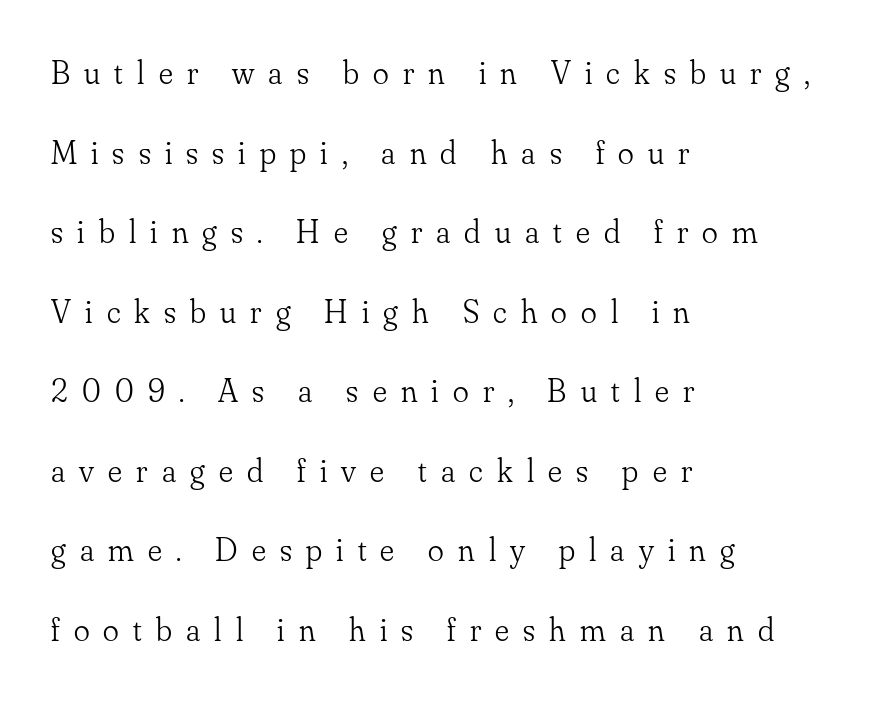
The characters display serif detailing at their extremities. Notice the wide empty band between every row — that's loose leading. Glyph-to-glyph distance is far greater than everyday printed text. If you drew a ruler down the left edge, every line would touch it. Italic? Not at all — the glyphs are vertical.
